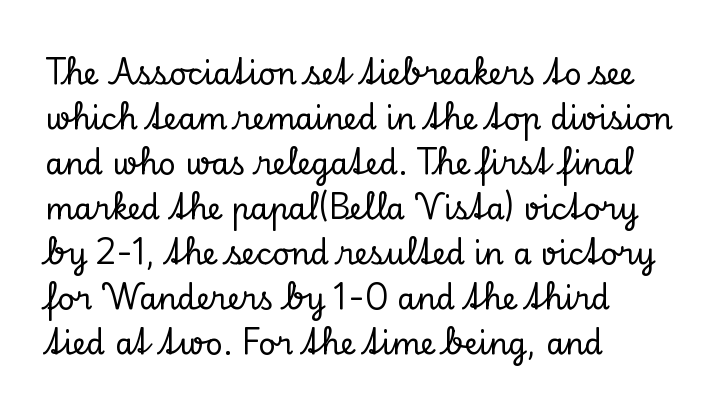
Q: Is the text italic (slanted)? A: No, it is upright.
Q: Is the text underlined? A: No.
Q: How is the paragraph aligned? A: Left-aligned.
Q: Is the spacing between letters normal or unusually wide? A: Normal.
Q: Is the spacing between lines tight, normal or loose? A: Normal.
Q: Width (condensed, normal, or wide)? A: Normal.
Q: Stroke contrast? A: Low.
Q: x-height? A: Small.
Q: Monospaced? A: No.
